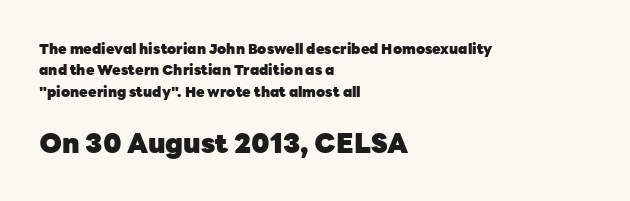
{"italic": "no", "bold": "yes", "underline": "no", "align": "left", "line_spacing": "normal", "line_spacing_ratio": 1.52, "letter_spacing": "normal", "letter_spacing_em": 0.0, "larger_block": "second", "size_ratio": 1.93, "glyph_px": 27}
